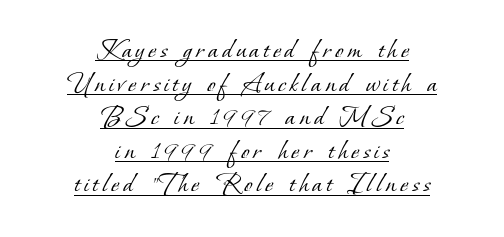
The image shows 30 px light serif type; set centered, tight line spacing (1.12x), underlined; low stroke contrast and a small x-height.
